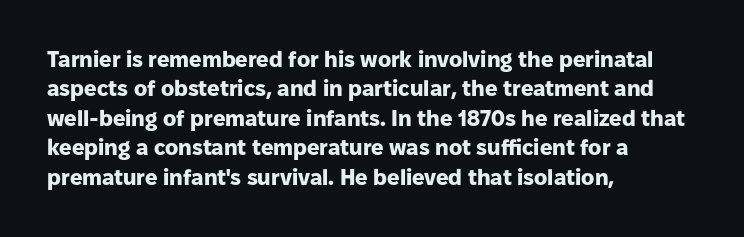
{"italic": "no", "bold": "yes", "underline": "no", "align": "left", "line_spacing": "normal", "line_spacing_ratio": 1.34, "letter_spacing": "normal", "letter_spacing_em": 0.0, "glyph_px": 22}
